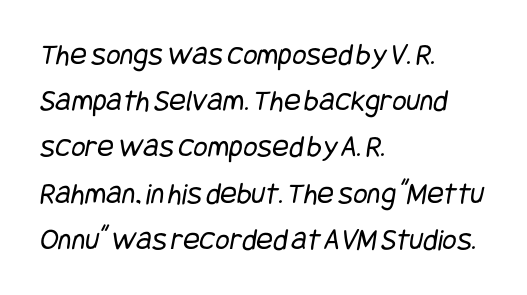
Classification — sans serif. Words appear dense and cohesive because spacing is normal. Leading: standard. Type without underlining.
